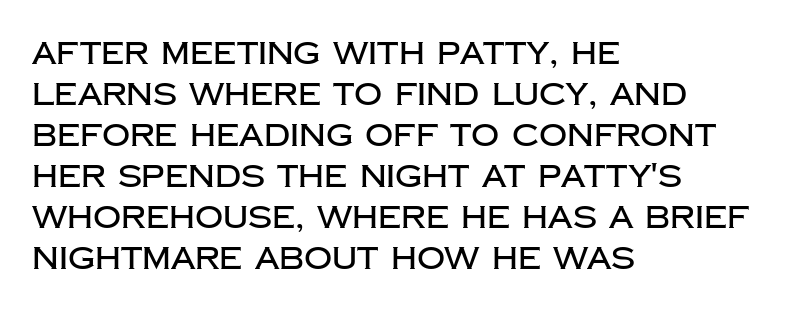
{"serif": "no", "italic": "no", "width": "normal", "stroke_contrast": "low", "x_height": "large", "monospaced": "no", "underline": "no", "align": "left", "line_spacing": "normal", "line_spacing_ratio": 1.32, "letter_spacing": "normal", "letter_spacing_em": 0.0, "glyph_px": 31}
